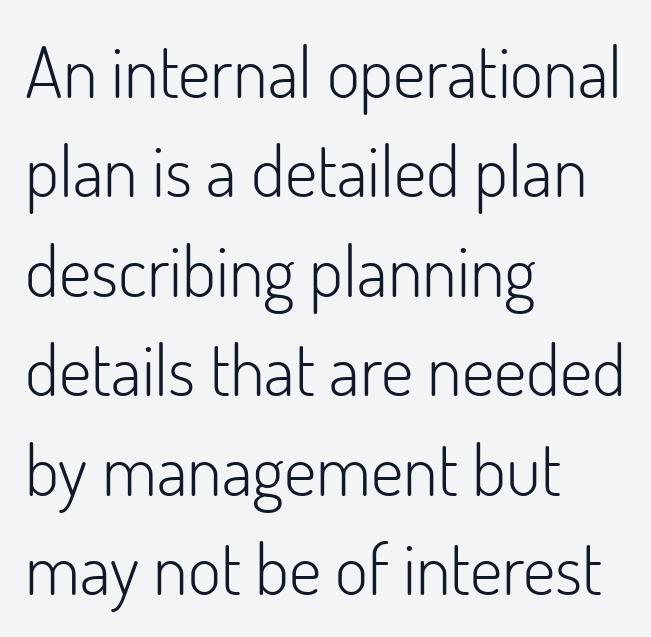
{"serif": "no", "italic": "no", "bold": "no", "weight": "light", "width": "normal", "stroke_contrast": "low", "x_height": "small", "monospaced": "no", "underline": "no", "align": "left", "line_spacing": "normal", "line_spacing_ratio": 1.4, "letter_spacing": "normal", "letter_spacing_em": 0.0, "glyph_px": 71}
